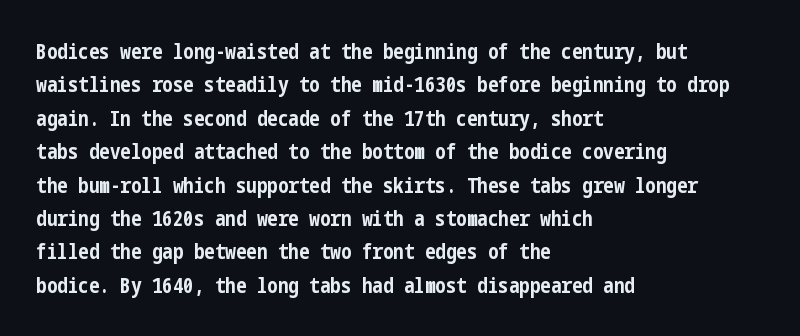
{"italic": "no", "bold": "yes", "underline": "no", "align": "left", "line_spacing": "normal", "line_spacing_ratio": 1.59, "letter_spacing": "normal", "letter_spacing_em": 0.0, "glyph_px": 21}
